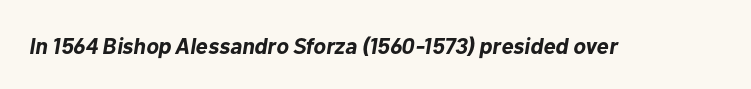
{"italic": "yes", "lean": "right", "slant_degrees": 10, "bold": "yes", "underline": "no", "letter_spacing": "normal", "letter_spacing_em": 0.0, "glyph_px": 23}
